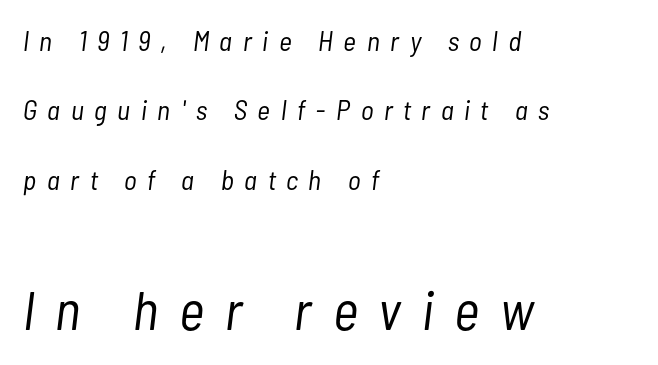
{"italic": "yes", "lean": "right", "slant_degrees": 7, "bold": "no", "weight": "light", "width": "condensed", "stroke_contrast": "low", "x_height": "medium", "monospaced": "no", "underline": "no", "align": "left", "line_spacing": "loose", "line_spacing_ratio": 2.48, "letter_spacing": "wide", "letter_spacing_em": 0.38, "larger_block": "second", "size_ratio": 1.96, "glyph_px": 55}
